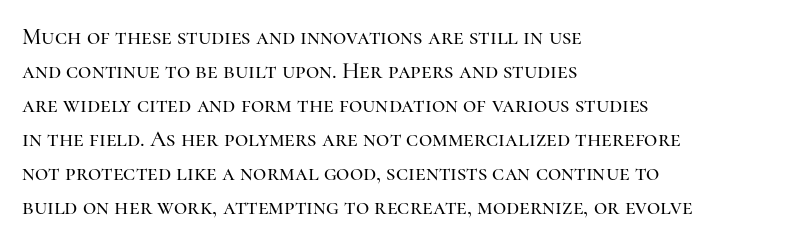
Q: Is the text italic (slanted)? A: No, it is upright.
Q: Is the text underlined? A: No.
Q: How is the paragraph aligned? A: Left-aligned.
Q: Is the spacing between letters normal or unusually wide? A: Normal.
Q: Is the spacing between lines tight, normal or loose? A: Normal.
